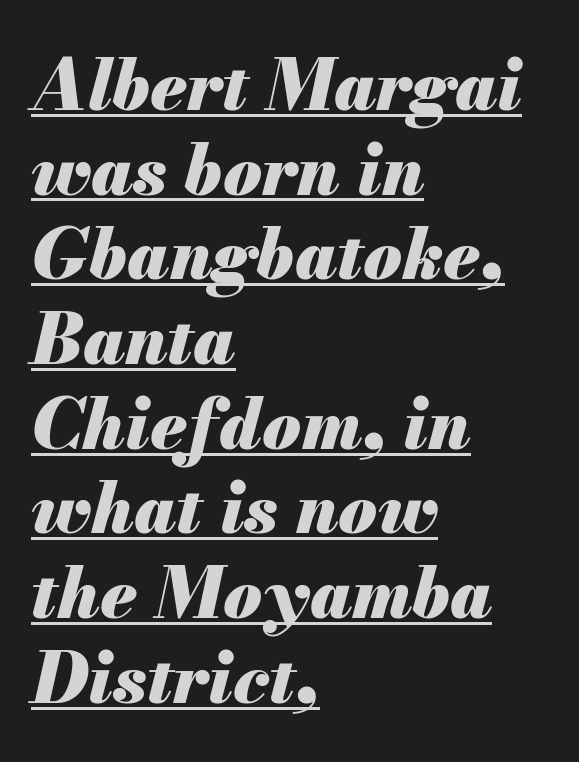
The image shows 70 px heavy type, italic (leaning right); set left-aligned, line spacing 1.21x, normal letter spacing, underlined; medium stroke contrast and a small x-height.
